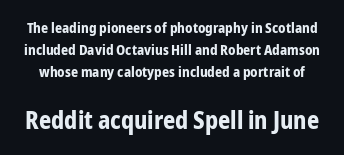
{"italic": "no", "bold": "yes", "underline": "no", "line_spacing": "normal", "line_spacing_ratio": 1.56, "letter_spacing": "normal", "letter_spacing_em": 0.0, "larger_block": "second", "size_ratio": 1.71, "glyph_px": 24}
